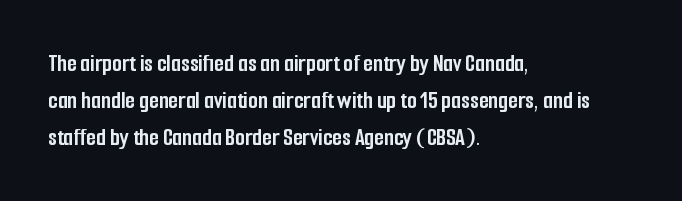
Q: Is the text bold? A: Yes.
Q: Is the text italic (slanted)? A: No, it is upright.
Q: Is the text underlined? A: No.
Q: How is the paragraph aligned? A: Left-aligned.
Q: Is the spacing between letters normal or unusually wide? A: Normal.
Q: Is the spacing between lines tight, normal or loose? A: Normal.
